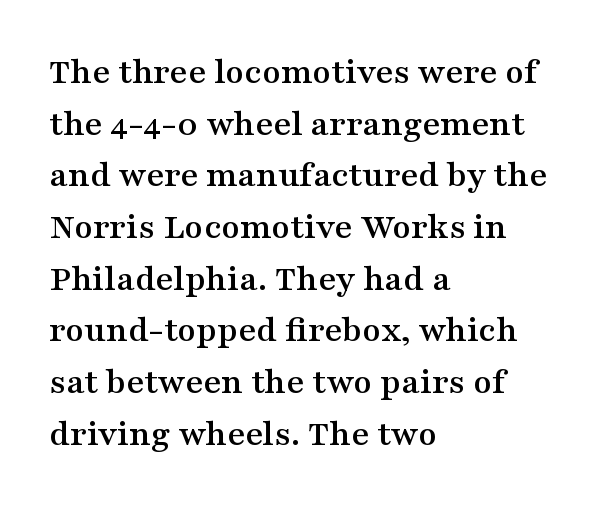
The image shows 38 px wide serif type, upright; set left-aligned, normal line spacing (1.36x), normal letter spacing, not underlined; medium stroke contrast and a medium x-height.
